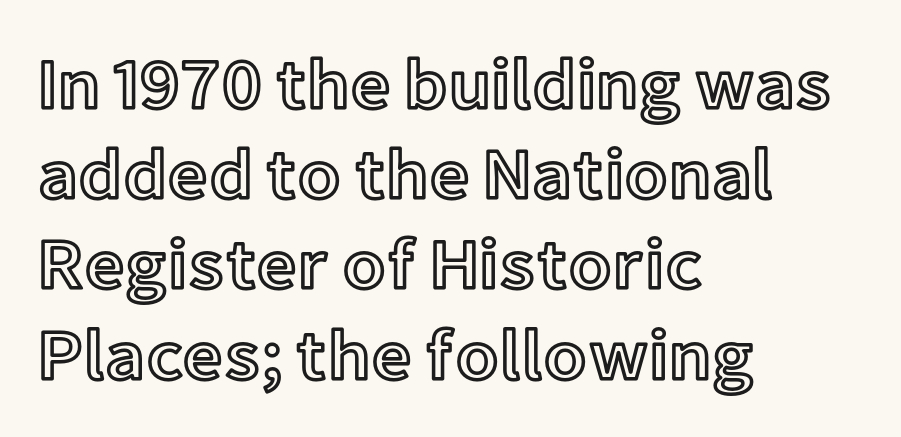
Q: Is the text italic (slanted)? A: No, it is upright.
Q: Is the text underlined? A: No.
Q: How is the paragraph aligned? A: Left-aligned.
Q: Is the spacing between letters normal or unusually wide? A: Normal.
Q: Is the spacing between lines tight, normal or loose? A: Normal.
Q: Width (condensed, normal, or wide)? A: Normal.
Q: x-height? A: Medium.
Q: Monospaced? A: No.
